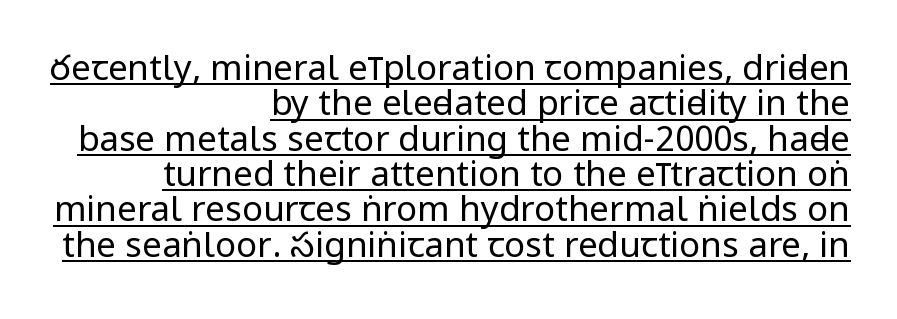
{"serif": "no", "italic": "no", "bold": "no", "weight": "regular", "width": "condensed", "stroke_contrast": "low", "underline": "yes", "align": "right", "line_spacing": "tight", "line_spacing_ratio": 1.01, "letter_spacing": "normal", "letter_spacing_em": 0.0, "glyph_px": 35}
